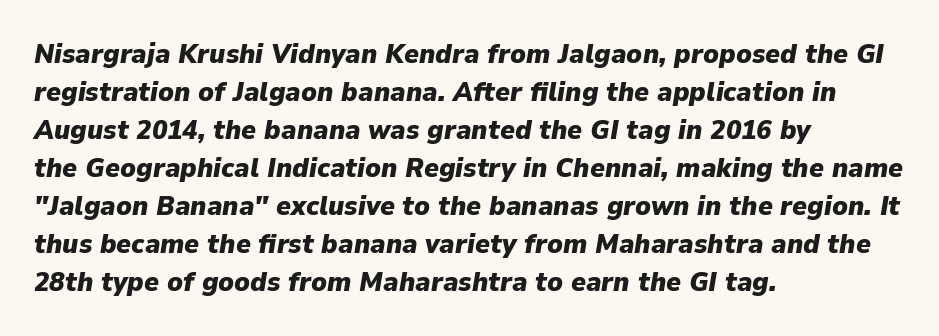
Q: Is the text bold? A: Yes.
Q: Is the text italic (slanted)? A: Yes, it leans right by about 9 degrees.
Q: Is the text underlined? A: No.
Q: How is the paragraph aligned? A: Left-aligned.
Q: Is the spacing between letters normal or unusually wide? A: Normal.
Q: Is the spacing between lines tight, normal or loose? A: Normal.
Q: Width (condensed, normal, or wide)? A: Normal.
Q: Stroke contrast? A: Low.
Q: x-height? A: Medium.
Q: Monospaced? A: No.
